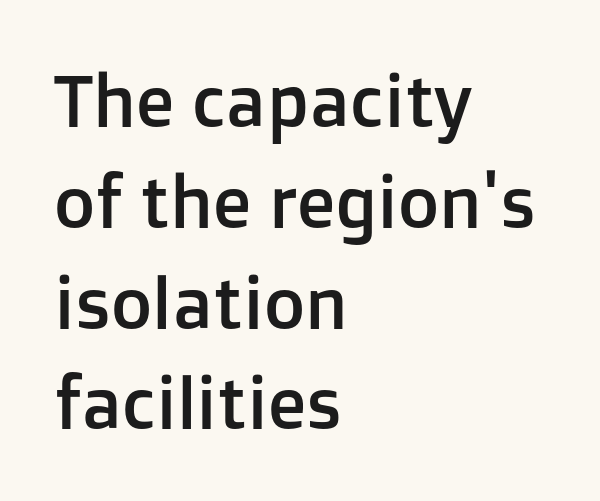
The image shows 71 px sans-serif type, upright; set left-aligned, normal line spacing (1.42x), normal letter spacing, not underlined; low stroke contrast and a medium x-height.
